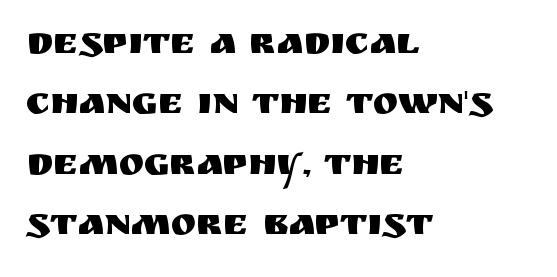
{"serif": "no", "italic": "no", "width": "normal", "stroke_contrast": "medium", "x_height": "large", "monospaced": "no", "underline": "no", "align": "left", "line_spacing": "normal", "line_spacing_ratio": 1.59, "letter_spacing": "normal", "letter_spacing_em": 0.0, "glyph_px": 38}
